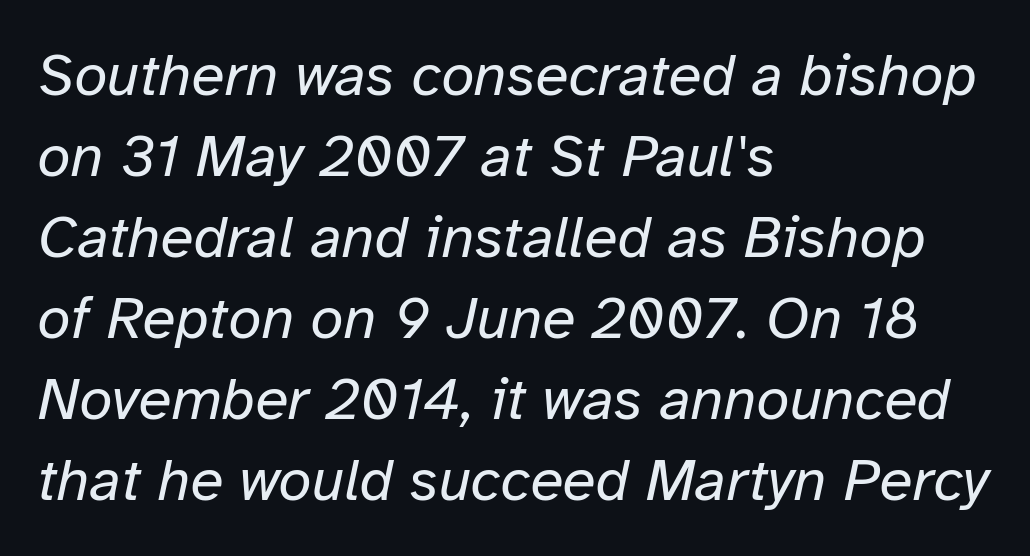
Casual observation: everything's shoved over to the left. In terms of letterspacing, this is plain default setting. If you measured baseline to baseline, you'd find a middling distance. Here the designer chose a conventional face with non-uniform glyph widths.
